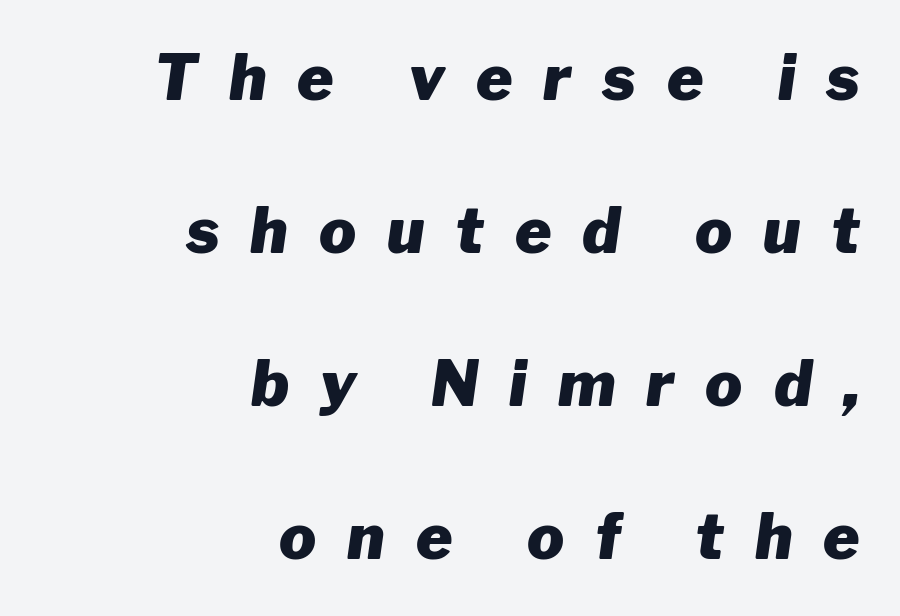
Is this a fixed-width face? No — the glyphs have proportional, varying widths. Quick note: underline off. Italic? Definitely — the glyphs are oblique. Someone cranked the tracking dial way up on this one.
